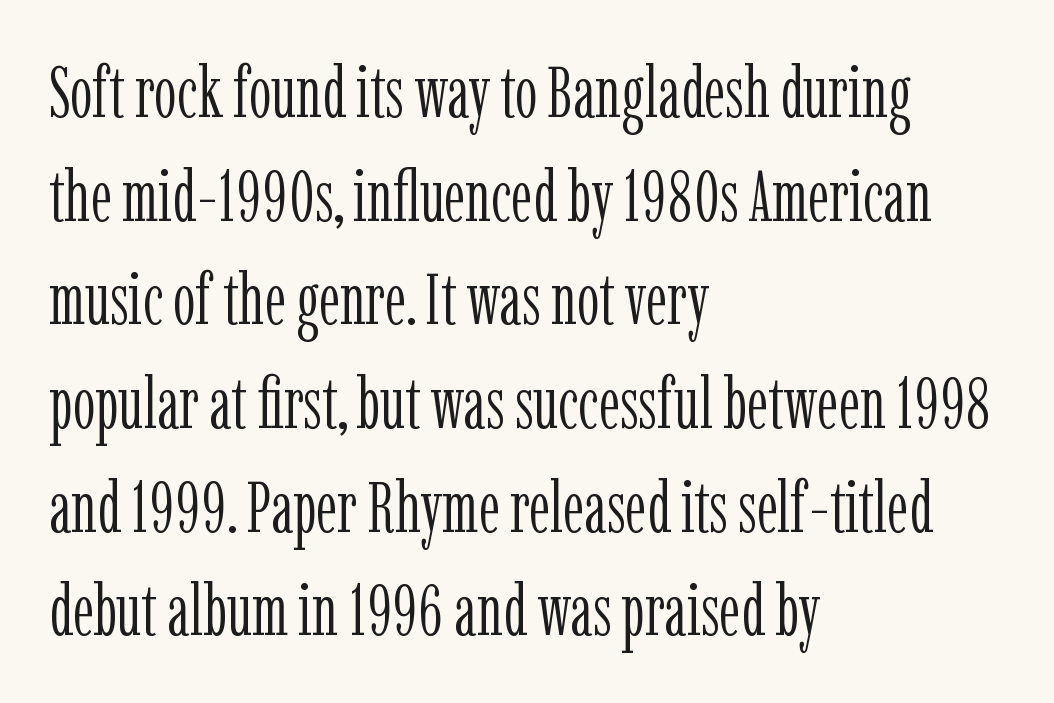
The image shows 71 px light, condensed serif type, upright; set left-aligned, normal line spacing (1.46x), normal letter spacing, not underlined; low stroke contrast and a medium x-height.
